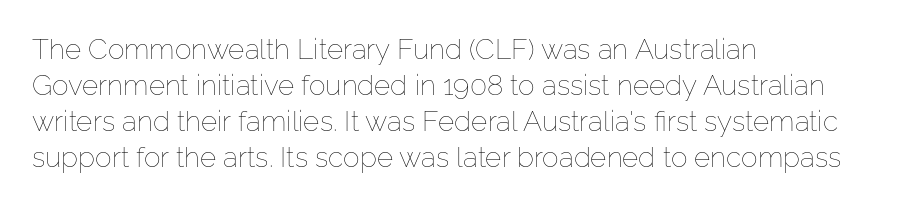
Q: Is the text bold? A: No.
Q: Is the text italic (slanted)? A: No, it is upright.
Q: Is the text underlined? A: No.
Q: How is the paragraph aligned? A: Left-aligned.
Q: Is the spacing between letters normal or unusually wide? A: Normal.
Q: Is the spacing between lines tight, normal or loose? A: Normal.
Q: Width (condensed, normal, or wide)? A: Normal.
Q: Stroke contrast? A: Low.
Q: x-height? A: Medium.
Q: Monospaced? A: No.
